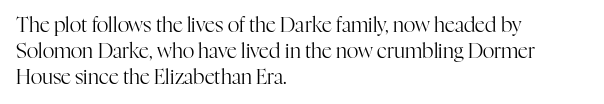
Interline gaps are of average width in this sample. Style check: upright. Tracking here is standard; glyphs follow each other at the usual distance. Stroke mass is kept to a normal reading level or below. Beneath every word, the page is bare. Leftover space on each line is placed entirely after the last word.
